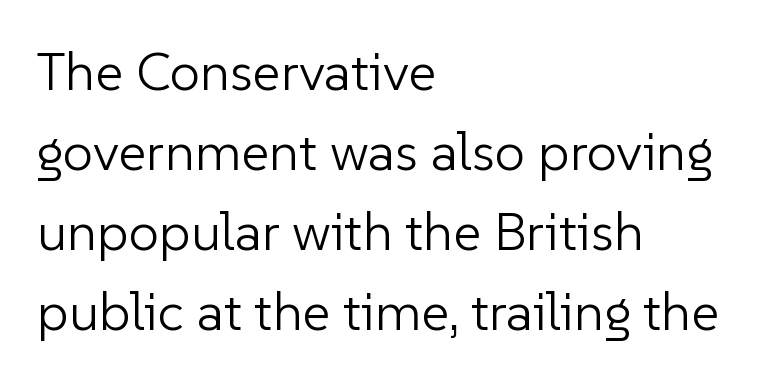
Q: Is the text bold? A: No.
Q: Is the text italic (slanted)? A: No, it is upright.
Q: Is the typeface a serif or a sans-serif typeface? A: Sans-serif.
Q: Is the text underlined? A: No.
Q: How is the paragraph aligned? A: Left-aligned.
Q: Is the spacing between letters normal or unusually wide? A: Normal.
Q: Is the spacing between lines tight, normal or loose? A: Normal.
Q: Width (condensed, normal, or wide)? A: Normal.
Q: Stroke contrast? A: Low.
Q: x-height? A: Medium.
Q: Monospaced? A: No.
